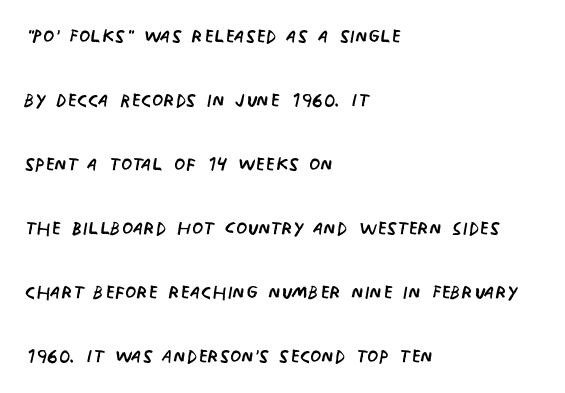
{"bold": "no", "underline": "no", "align": "left", "line_spacing": "loose", "line_spacing_ratio": 2.46, "letter_spacing": "normal", "letter_spacing_em": 0.0, "glyph_px": 26}
